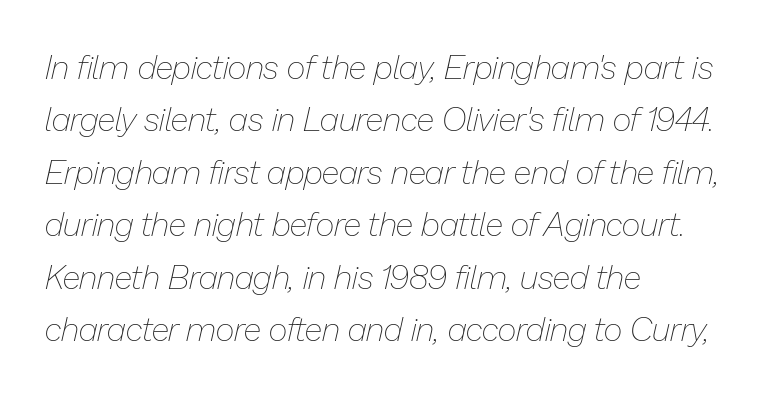
The image shows 33 px thin type, italic (leaning right); set left-aligned, normal line spacing (1.59x), normal letter spacing, not underlined; low stroke contrast and a medium x-height.
